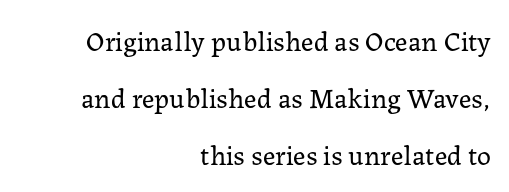
The image shows 28 px regular-weight serif type, upright; set right-aligned, loose line spacing (2.03x), normal letter spacing, not underlined; low stroke contrast and a medium x-height.
